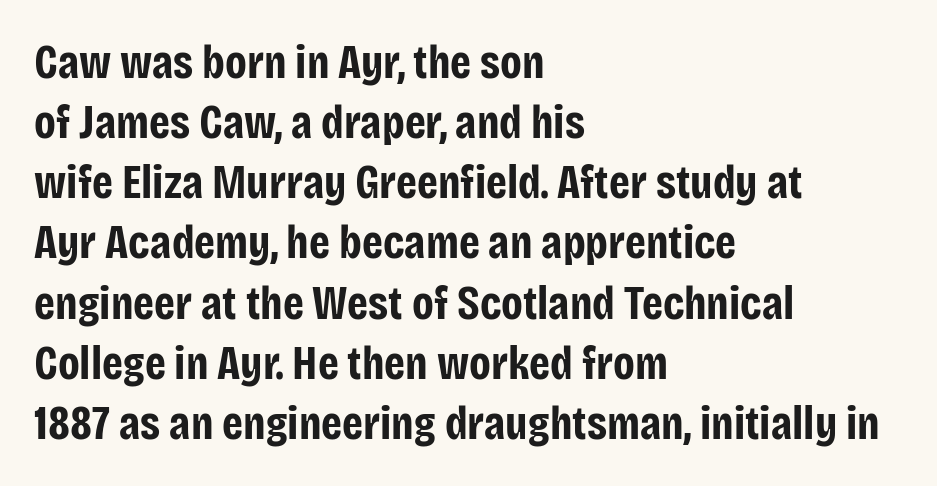
Q: Is the text bold? A: Yes.
Q: Is the text italic (slanted)? A: No, it is upright.
Q: Is the typeface a serif or a sans-serif typeface? A: Sans-serif.
Q: Is the text underlined? A: No.
Q: How is the paragraph aligned? A: Left-aligned.
Q: Is the spacing between letters normal or unusually wide? A: Normal.
Q: Is the spacing between lines tight, normal or loose? A: Normal.
Q: Width (condensed, normal, or wide)? A: Condensed.
Q: Stroke contrast? A: Low.
Q: x-height? A: Large.
Q: Monospaced? A: No.
